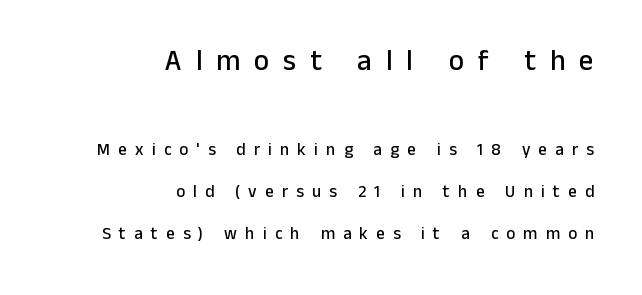
This rendering employs a face without finishing strokes, i.e., a sans-serif. Look at the tracking — it's clearly loosened, letters drifting apart. This sample is right-justified, so line beginnings fall wherever the words allow. Unmarked baselines from the first word to the last. Bigger letters appear in the top chunk; the bottom chunk is reduced. This is the regular roman posture of the typeface.
